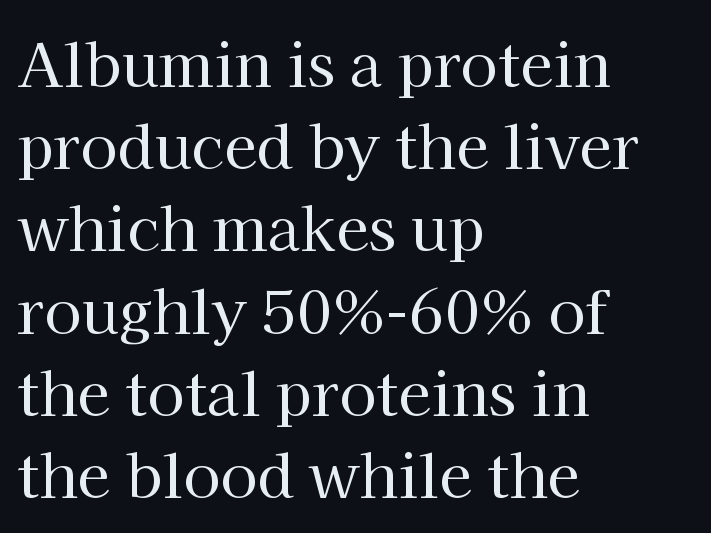
{"serif": "yes", "italic": "no", "bold": "no", "weight": "regular", "width": "normal", "stroke_contrast": "high", "x_height": "medium", "monospaced": "no", "underline": "no", "align": "left", "line_spacing": "normal", "line_spacing_ratio": 1.37, "letter_spacing": "normal", "letter_spacing_em": 0.0, "glyph_px": 60}
